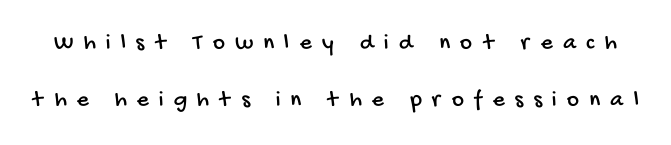
The image shows 23 px text type; set loose line spacing (2.46x), unusually wide letter spacing (+0.45 em), not underlined.
